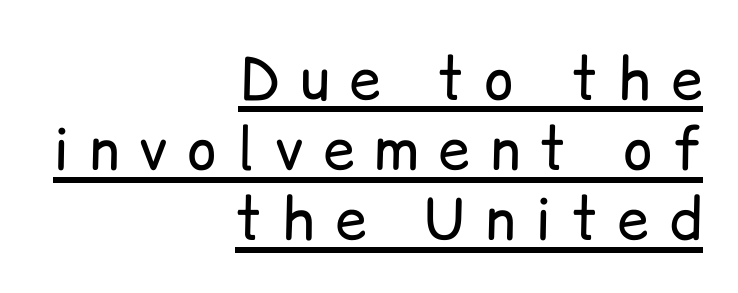
Q: Is the text bold? A: No.
Q: Is the text italic (slanted)? A: No, it is upright.
Q: Is the typeface a serif or a sans-serif typeface? A: Sans-serif.
Q: Is the text underlined? A: Yes.
Q: How is the paragraph aligned? A: Right-aligned.
Q: Is the spacing between letters normal or unusually wide? A: Unusually wide.
Q: Width (condensed, normal, or wide)? A: Normal.
Q: Stroke contrast? A: Low.
Q: x-height? A: Medium.
Q: Monospaced? A: No.
